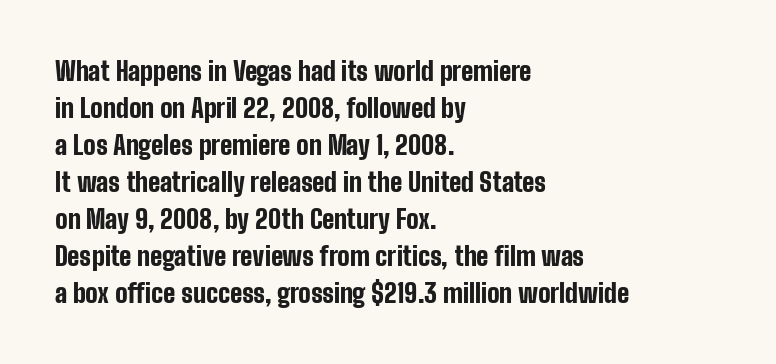
The image shows 26 px bold type, upright; set left-aligned, normal line spacing (1.42x), normal letter spacing, not underlined.
